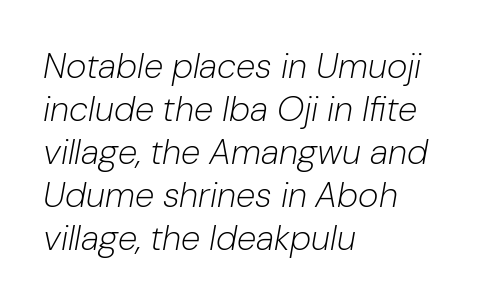
No extra tracking has been applied to these lines. The strokes carry an ordinary text weight at most. Leftover space on each line is placed entirely after the last word. The rendering uses natural spacing where letterforms have individual widths. It's the slanting kind of type.
